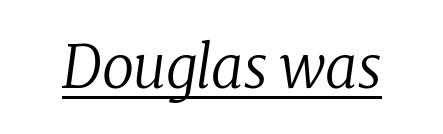
In terms of letterspacing, this is plain default setting. Compared with undecorated copy, this sample adds a rule below the words. This sample has the flowing, uneven cadence of proportional lettering. The passage shown leans; its letterforms are oblique.
